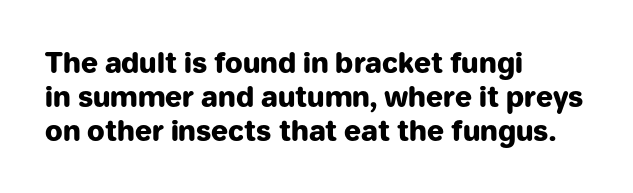
The image shows 28 px heavy sans-serif type, upright; set left-aligned, line spacing 1.21x, normal letter spacing, not underlined; low stroke contrast and a medium x-height.
